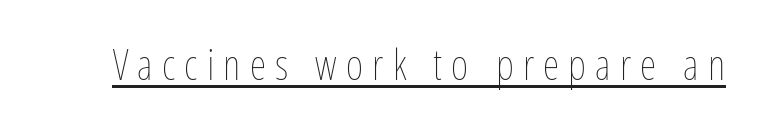
{"italic": "no", "bold": "no", "weight": "thin", "width": "condensed", "stroke_contrast": "low", "x_height": "medium", "monospaced": "no", "underline": "yes", "letter_spacing": "wide", "letter_spacing_em": 0.22, "glyph_px": 42}
